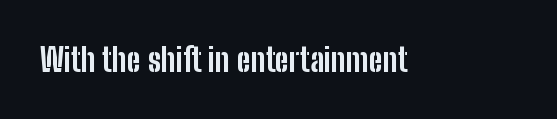
The image shows 32 px bold, condensed sans-serif type, upright; set normal letter spacing, not underlined; low stroke contrast and a medium x-height.
